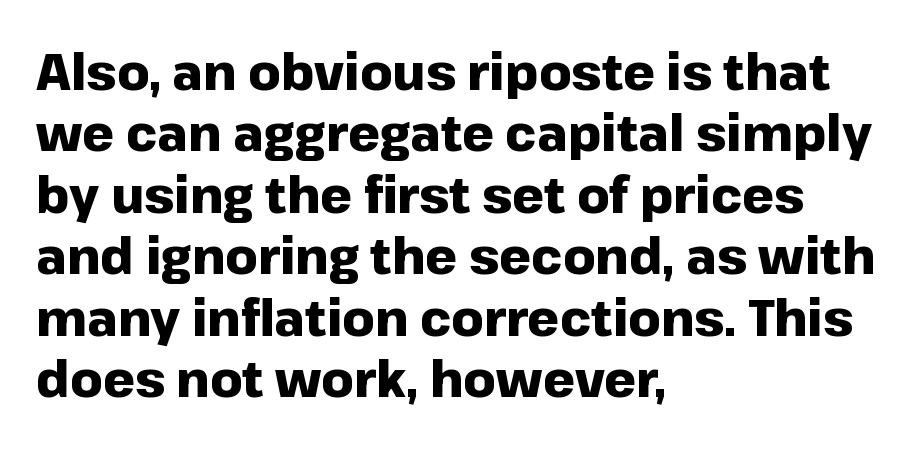
Q: Is the text bold? A: Yes.
Q: Is the text italic (slanted)? A: No, it is upright.
Q: Is the typeface a serif or a sans-serif typeface? A: Sans-serif.
Q: Is the text underlined? A: No.
Q: How is the paragraph aligned? A: Left-aligned.
Q: Is the spacing between letters normal or unusually wide? A: Normal.
Q: Width (condensed, normal, or wide)? A: Normal.
Q: Stroke contrast? A: Low.
Q: x-height? A: Medium.
Q: Monospaced? A: No.
